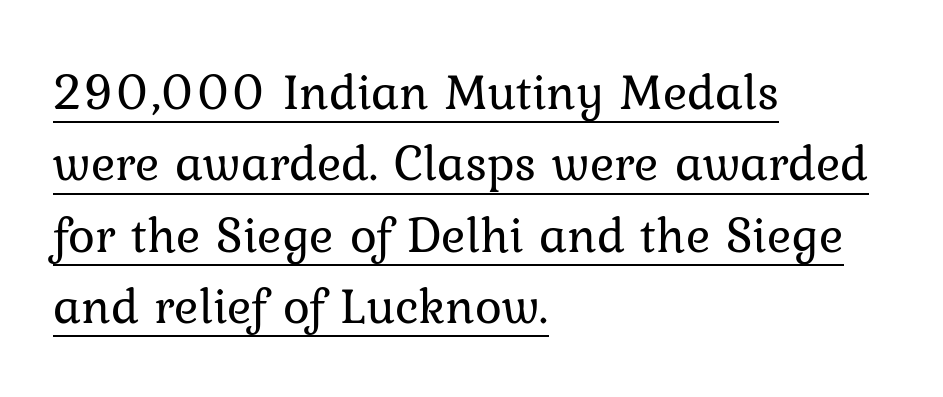
{"serif": "yes", "italic": "no", "bold": "no", "weight": "regular", "width": "normal", "stroke_contrast": "low", "x_height": "medium", "monospaced": "no", "underline": "yes", "align": "left", "line_spacing": "normal", "line_spacing_ratio": 1.4, "letter_spacing": "normal", "letter_spacing_em": 0.0, "glyph_px": 51}
